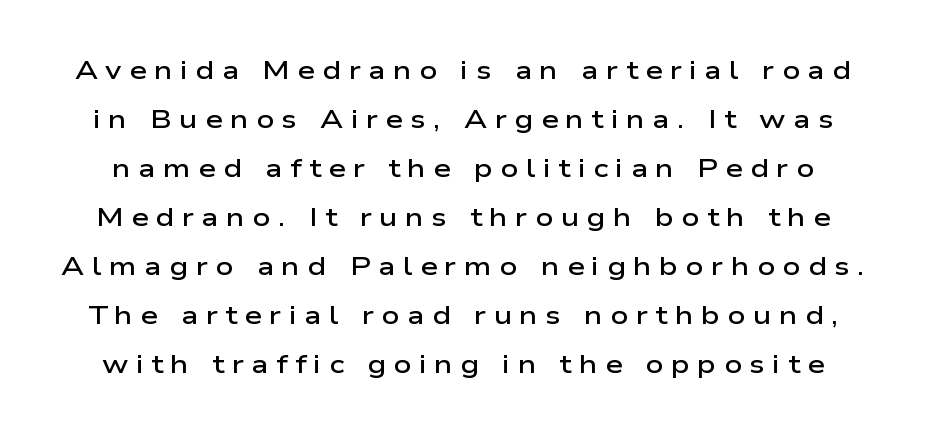
The image shows 25 px text type, upright; set loose line spacing (1.96x), unusually wide letter spacing (+0.3 em), not underlined.
